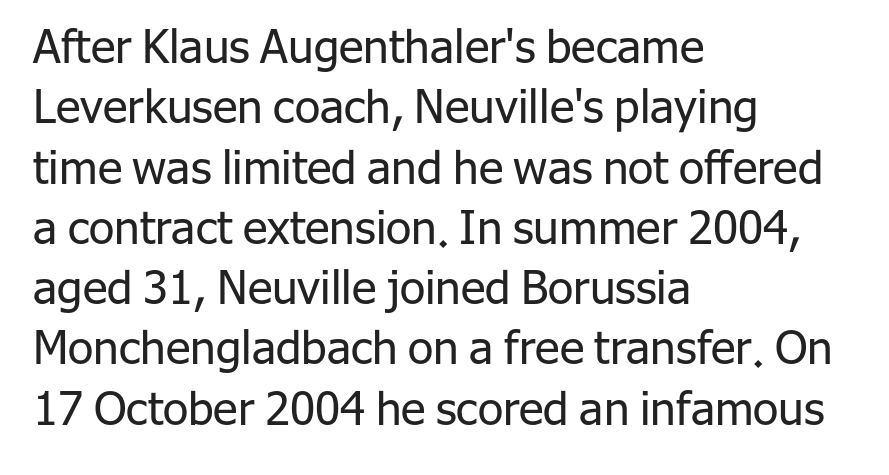
{"serif": "no", "italic": "no", "bold": "no", "weight": "regular", "width": "normal", "stroke_contrast": "low", "x_height": "medium", "monospaced": "no", "underline": "no", "align": "left", "line_spacing": "normal", "line_spacing_ratio": 1.31, "letter_spacing": "normal", "letter_spacing_em": 0.0, "glyph_px": 46}
